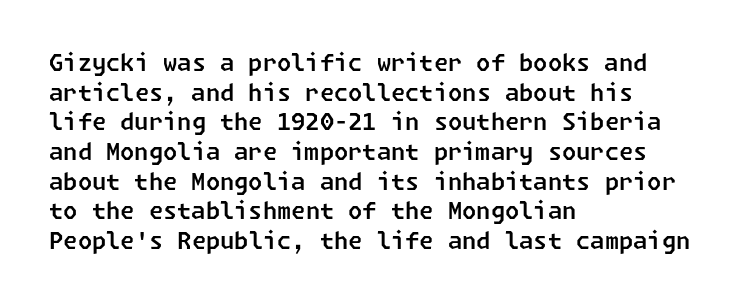
{"underline": "no", "align": "left", "line_spacing": "normal", "line_spacing_ratio": 1.29, "letter_spacing": "normal", "letter_spacing_em": 0.0, "glyph_px": 23}
